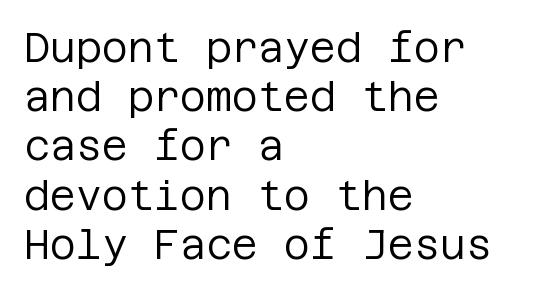
{"serif": "no", "italic": "no", "bold": "no", "weight": "regular", "width": "normal", "stroke_contrast": "low", "x_height": "large", "underline": "no", "align": "left", "line_spacing_ratio": 1.23, "letter_spacing": "normal", "letter_spacing_em": 0.0, "glyph_px": 40}
